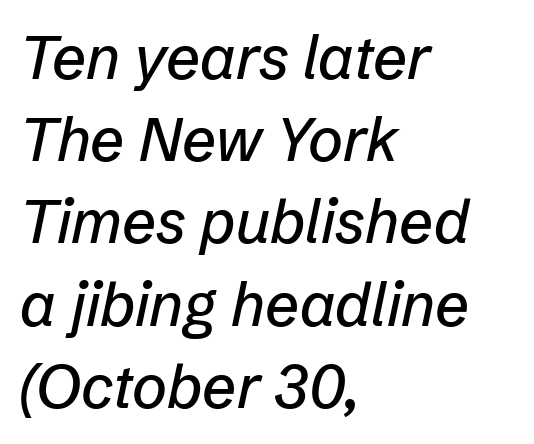
The image shows 60 px text type, italic (leaning right); set left-aligned, normal line spacing (1.37x), normal letter spacing, not underlined; low stroke contrast and a medium x-height.
